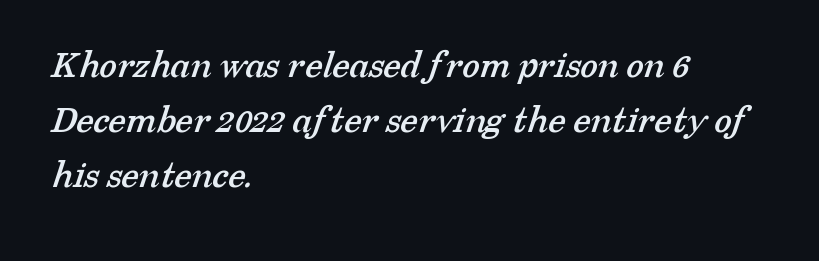
The image shows 40 px serif type; set left-aligned, normal line spacing (1.37x), normal letter spacing, not underlined; low stroke contrast and a medium x-height.
